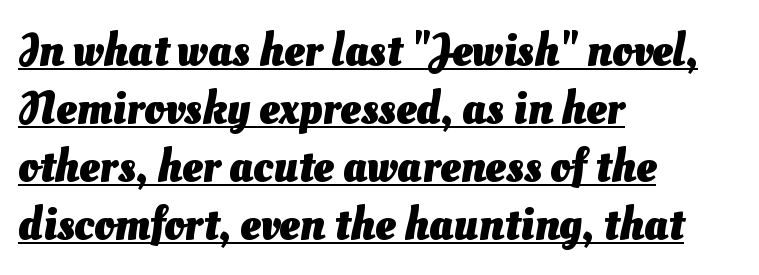
Each letter's strokes conclude bluntly, with no projecting serifs. Does the copy run flush right? No — it runs flush left. If you measured baseline to baseline, you'd find a middling distance. The tracking reads as untouched default to a designer's eye. Does a line run under the words? Yes, clearly. Character widths vary here, with narrow letters taking less room than wide ones.
